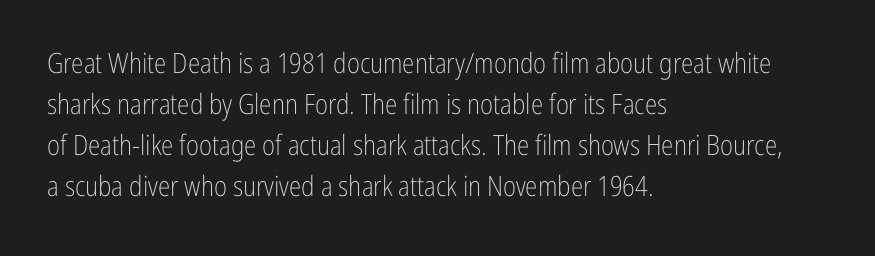
{"serif": "no", "italic": "no", "bold": "no", "weight": "light", "width": "condensed", "stroke_contrast": "low", "x_height": "medium", "monospaced": "no", "underline": "no", "align": "left", "line_spacing": "normal", "line_spacing_ratio": 1.47, "letter_spacing": "normal", "letter_spacing_em": 0.0, "glyph_px": 28}
